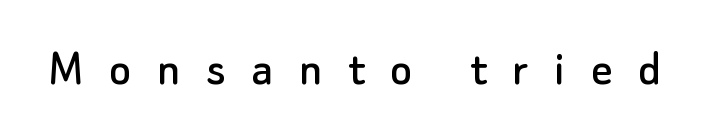
Q: Is the text italic (slanted)? A: No, it is upright.
Q: Is the typeface a serif or a sans-serif typeface? A: Sans-serif.
Q: Is the text underlined? A: No.
Q: Is the spacing between letters normal or unusually wide? A: Unusually wide.
Q: Width (condensed, normal, or wide)? A: Normal.
Q: Stroke contrast? A: Low.
Q: x-height? A: Small.
Q: Monospaced? A: No.
